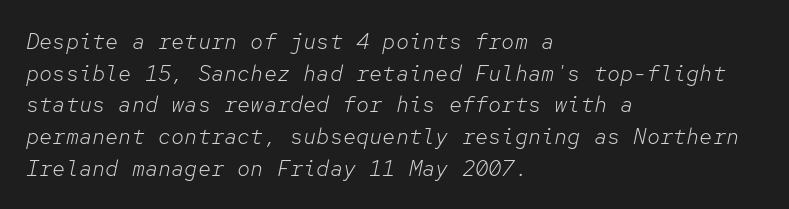
{"italic": "yes", "lean": "right", "slant_degrees": 12, "bold": "no", "underline": "no", "align": "left", "line_spacing": "normal", "line_spacing_ratio": 1.44, "letter_spacing": "normal", "letter_spacing_em": 0.0, "glyph_px": 22}
